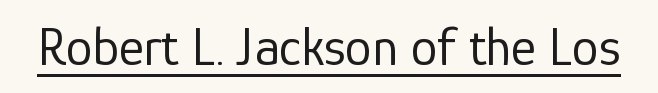
Q: Is the text bold? A: No.
Q: Is the text italic (slanted)? A: No, it is upright.
Q: Is the typeface a serif or a sans-serif typeface? A: Sans-serif.
Q: Is the text underlined? A: Yes.
Q: Is the spacing between letters normal or unusually wide? A: Normal.
Q: Width (condensed, normal, or wide)? A: Normal.
Q: Stroke contrast? A: Low.
Q: x-height? A: Medium.
Q: Monospaced? A: No.
